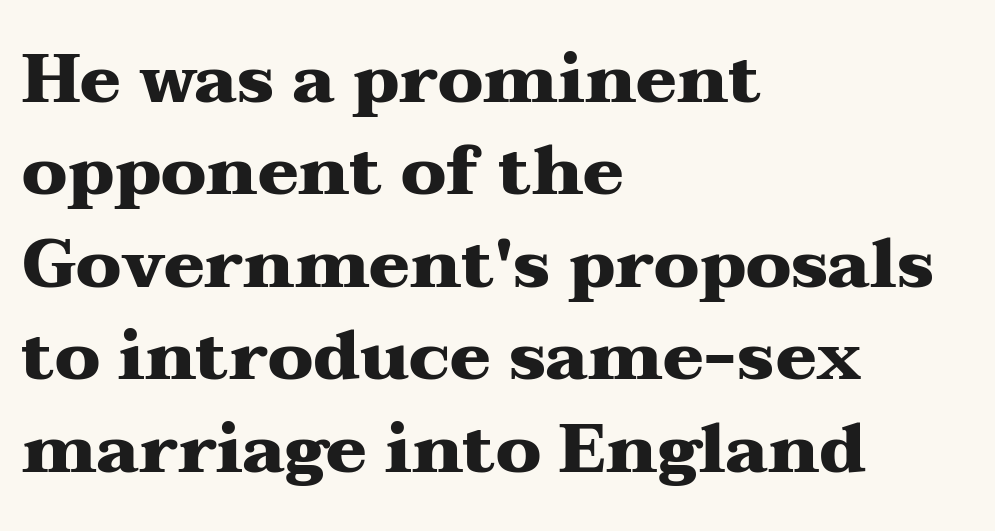
Q: Is the text bold? A: Yes.
Q: Is the text italic (slanted)? A: No, it is upright.
Q: Is the typeface a serif or a sans-serif typeface? A: Serif.
Q: Is the text underlined? A: No.
Q: How is the paragraph aligned? A: Left-aligned.
Q: Is the spacing between letters normal or unusually wide? A: Normal.
Q: Is the spacing between lines tight, normal or loose? A: Normal.
Q: Width (condensed, normal, or wide)? A: Wide.
Q: Stroke contrast? A: Medium.
Q: x-height? A: Medium.
Q: Monospaced? A: No.
